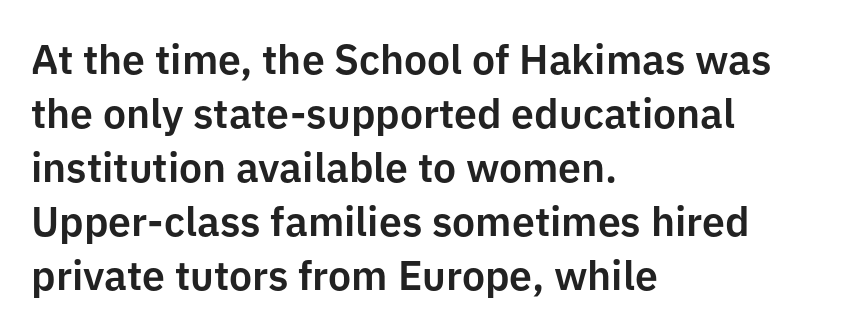
Q: Is the text italic (slanted)? A: No, it is upright.
Q: Is the typeface a serif or a sans-serif typeface? A: Sans-serif.
Q: Is the text underlined? A: No.
Q: How is the paragraph aligned? A: Left-aligned.
Q: Is the spacing between letters normal or unusually wide? A: Normal.
Q: Is the spacing between lines tight, normal or loose? A: Normal.
Q: Width (condensed, normal, or wide)? A: Normal.
Q: Stroke contrast? A: Low.
Q: x-height? A: Medium.
Q: Monospaced? A: No.
